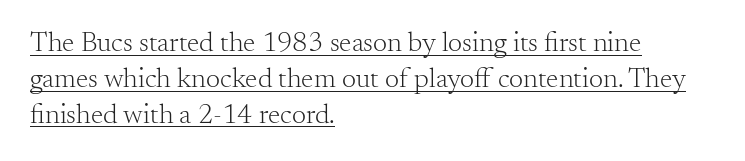
Characters follow at the spacing the type designer built in. The rendered words wear a rule along their underside. Typographically, this falls in the serif category. Every character sits straight up, as roman type does. Do the characters align in a grid? No, the font is proportional. On a weight scale, this lands at 450 or below.
